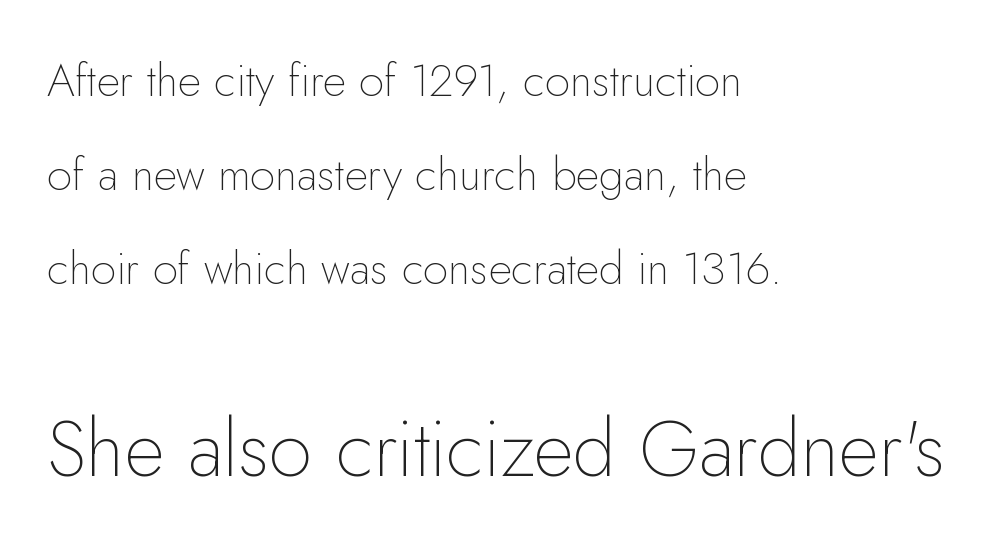
Is the block centered? No — it sits flush against the left margin. This sample has the flowing, uneven cadence of proportional lettering. The vertical gap from one line to the next is large. Words appear dense and cohesive because spacing is normal. I'd call this a sans setting — the letters go barefoot.
